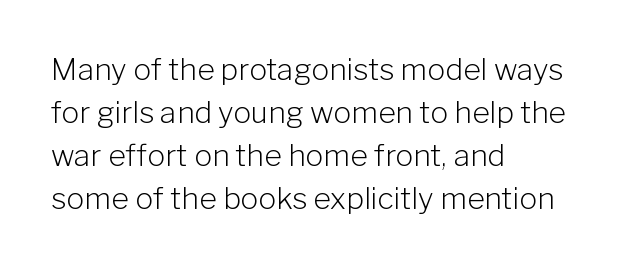
{"serif": "no", "italic": "no", "bold": "no", "weight": "light", "width": "normal", "stroke_contrast": "low", "x_height": "medium", "monospaced": "no", "underline": "no", "align": "left", "line_spacing": "normal", "line_spacing_ratio": 1.43, "letter_spacing": "normal", "letter_spacing_em": 0.0, "glyph_px": 30}
